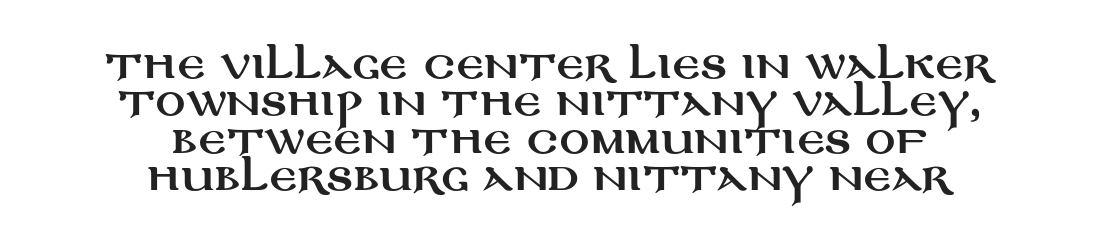
Q: Is the text italic (slanted)? A: No, it is upright.
Q: Is the typeface a serif or a sans-serif typeface? A: Sans-serif.
Q: Is the text underlined? A: No.
Q: How is the paragraph aligned? A: Centered.
Q: Is the spacing between letters normal or unusually wide? A: Normal.
Q: Is the spacing between lines tight, normal or loose? A: Tight.
Q: Width (condensed, normal, or wide)? A: Wide.
Q: Stroke contrast? A: Medium.
Q: x-height? A: Large.
Q: Monospaced? A: No.
